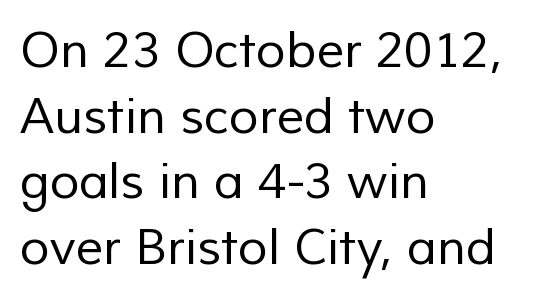
The image shows 49 px regular-weight sans-serif type; set left-aligned, normal line spacing (1.34x), normal letter spacing, not underlined; low stroke contrast and a medium x-height.
